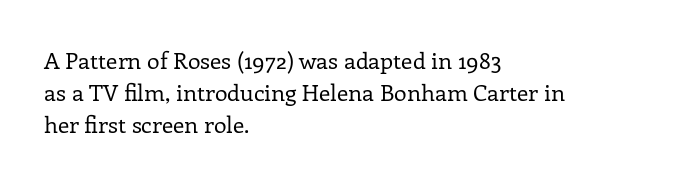
{"italic": "no", "bold": "no", "underline": "no", "align": "left", "line_spacing": "normal", "line_spacing_ratio": 1.4, "letter_spacing": "normal", "letter_spacing_em": 0.0, "glyph_px": 23}
